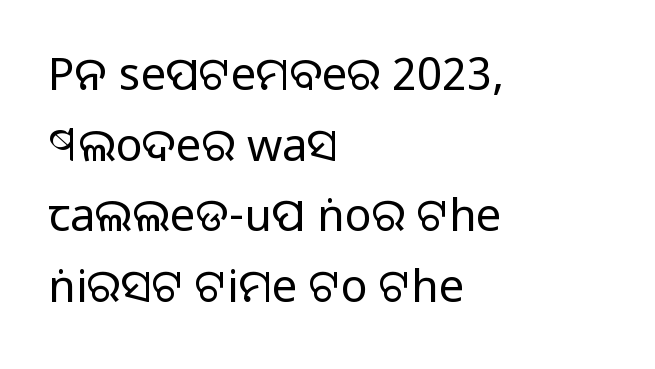
{"serif": "no", "italic": "no", "bold": "no", "weight": "regular", "width": "normal", "stroke_contrast": "low", "x_height": "large", "monospaced": "no", "underline": "no", "align": "left", "line_spacing": "normal", "line_spacing_ratio": 1.57, "letter_spacing": "normal", "letter_spacing_em": 0.0, "glyph_px": 45}
